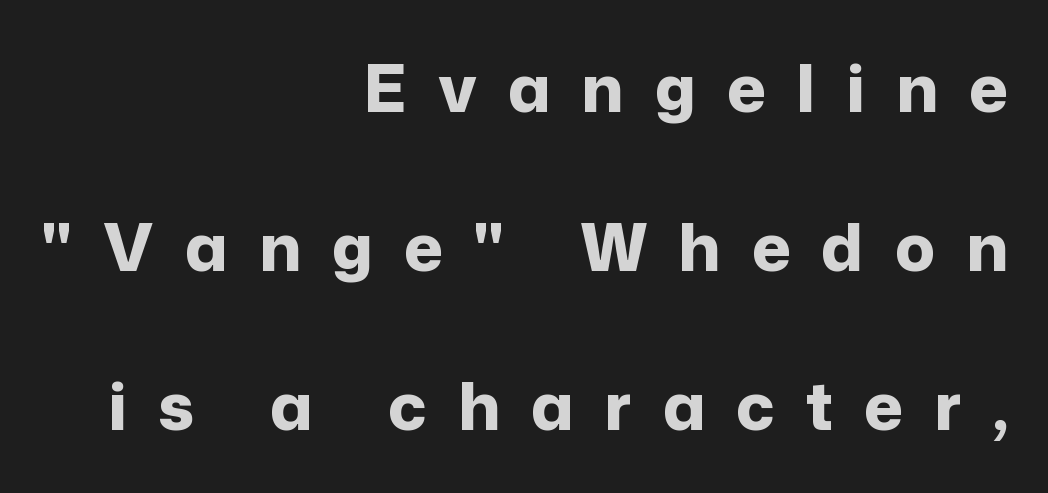
Here the designer chose a conventional face with non-uniform glyph widths. Letter spacing: wide. Letterform terminals end flat and unadorned throughout the passage. Weight check: bold — yes, fully. The space beneath each line is pristine and unruled. Line ends are locked; line starts wander.
